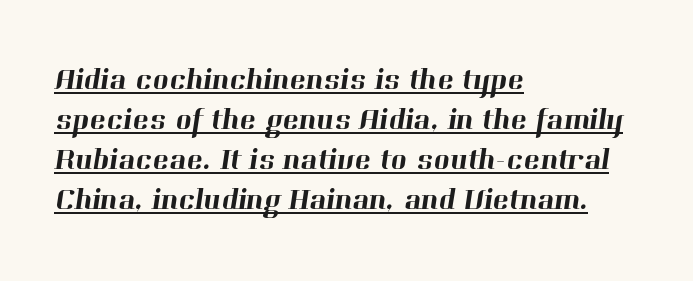
{"serif": "yes", "width": "normal", "stroke_contrast": "high", "x_height": "medium", "monospaced": "no", "underline": "yes", "align": "left", "line_spacing": "normal", "line_spacing_ratio": 1.29, "letter_spacing": "normal", "letter_spacing_em": 0.0, "glyph_px": 31}
